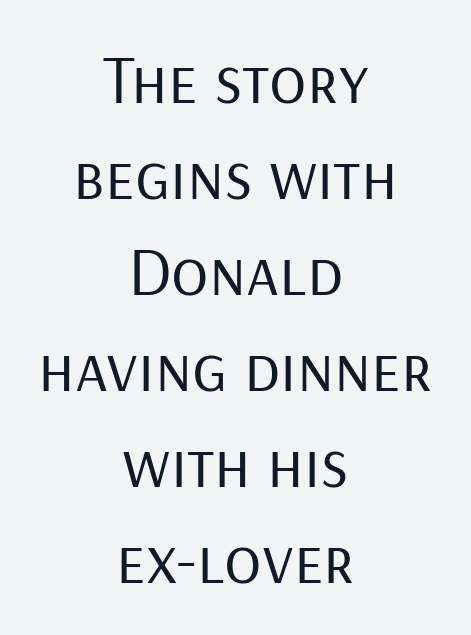
Typeset on center — no edge is straight. Leading: standard. Type without underlining. Character widths vary here, with narrow letters taking less room than wide ones.
